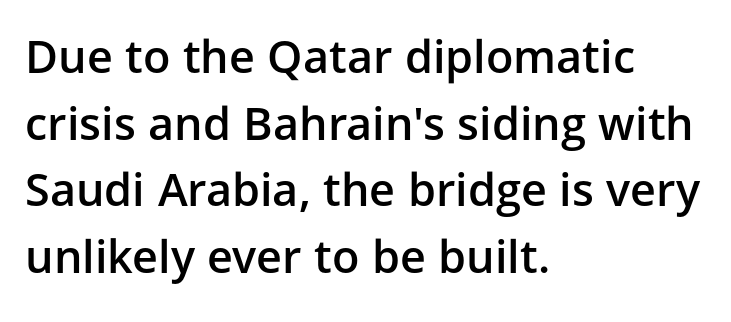
Layout note: lines flush left. Serif or sans? Sans — the stroke terminals are bare. The typesetting leans somewhat heavy: a semibold. The vertical gap from one line to the next is medium. Clear beneath every line of the passage.
